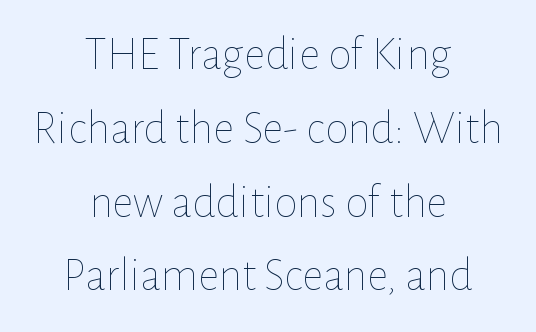
Q: Is the text bold? A: No.
Q: Is the text italic (slanted)? A: No, it is upright.
Q: Is the text underlined? A: No.
Q: How is the paragraph aligned? A: Centered.
Q: Is the spacing between letters normal or unusually wide? A: Normal.
Q: Is the spacing between lines tight, normal or loose? A: Normal.
Q: Width (condensed, normal, or wide)? A: Normal.
Q: Stroke contrast? A: Low.
Q: x-height? A: Medium.
Q: Monospaced? A: No.
